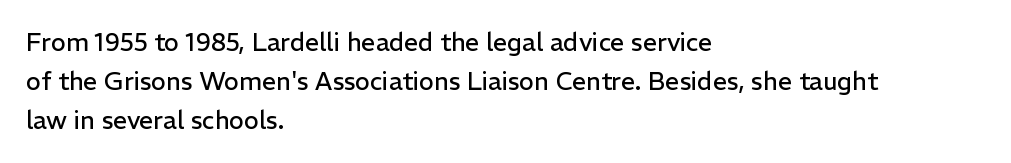
Is this a heavy cut? Hardly; it is regular or lighter. In CSS terms this would be text-align: left. Words appear dense and cohesive because spacing is normal. The gap between lines stays unmarked. Reading down the column, the eye jumps a familiar distance to each next line. This is roman type, the default non-slanted kind.
